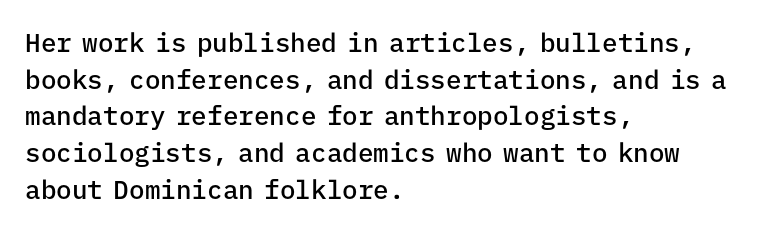
Every row of glyphs begins at an identical x-position on the left. Summary of weight: moderately heavy, a semibold. Evenly set lines give the paragraph a standard silhouette. In terms of letterspacing, this is plain default setting. When letters stand straight like this, we call the style roman or upright. The gap between lines stays unmarked.
